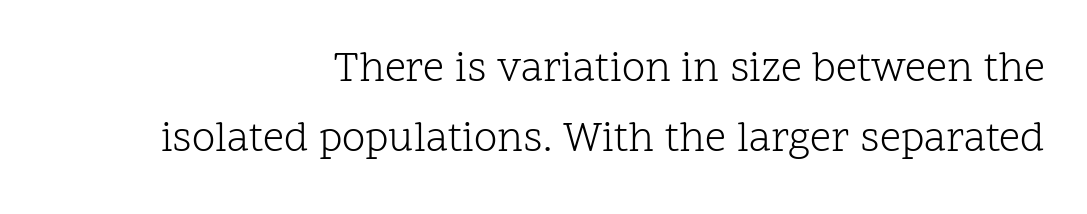
The image shows 42 px light serif type, upright; set right-aligned, normal line spacing (1.67x), normal letter spacing, not underlined; low stroke contrast and a medium x-height.
